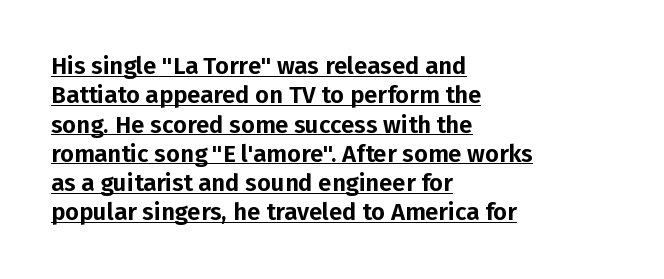
{"italic": "no", "underline": "yes", "align": "left", "line_spacing_ratio": 1.22, "letter_spacing": "normal", "letter_spacing_em": 0.0, "glyph_px": 24}
